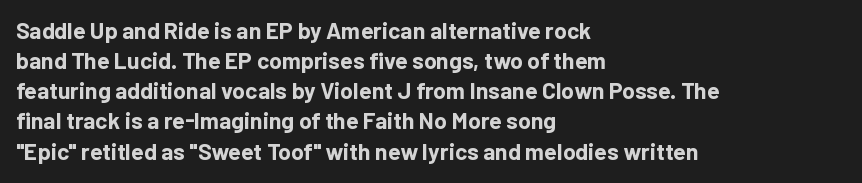
The image shows 23 px bold type, upright; set left-aligned, normal line spacing (1.31x), normal letter spacing, not underlined.
